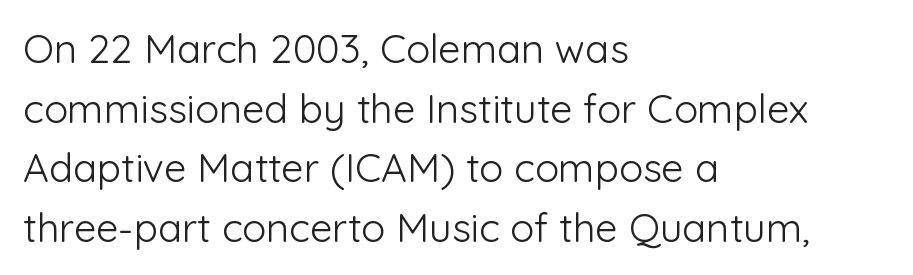
Character widths vary here, with narrow letters taking less room than wide ones. The weight tops out at a normal text grade. The type sits square on the baseline with zero lean. Each word holds together tightly as a unit, with standard inter-letter gaps.
